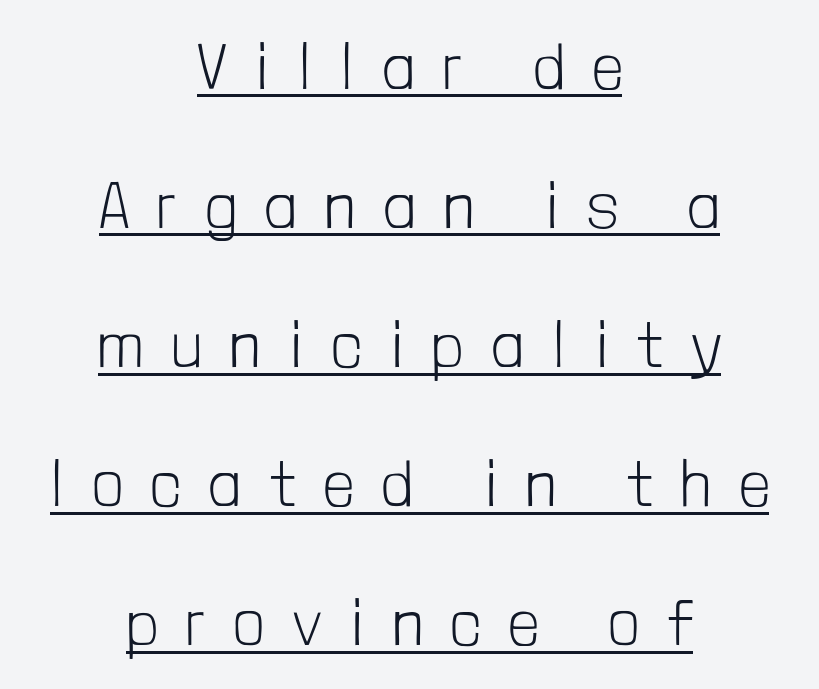
{"serif": "no", "italic": "no", "bold": "no", "weight": "light", "width": "condensed", "stroke_contrast": "low", "x_height": "medium", "monospaced": "no", "underline": "yes", "align": "center", "line_spacing": "loose", "line_spacing_ratio": 2.14, "letter_spacing": "wide", "letter_spacing_em": 0.45, "glyph_px": 65}
